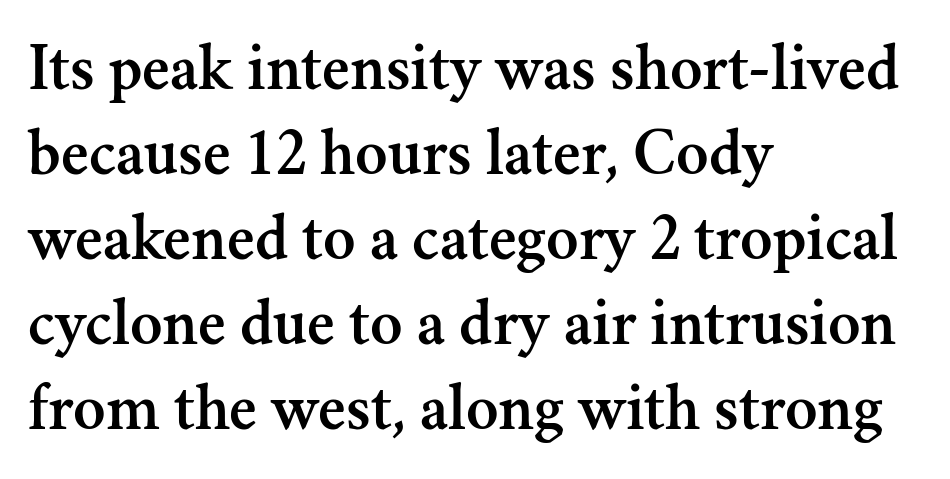
Q: Is the text italic (slanted)? A: No, it is upright.
Q: Is the typeface a serif or a sans-serif typeface? A: Serif.
Q: Is the text underlined? A: No.
Q: How is the paragraph aligned? A: Left-aligned.
Q: Is the spacing between letters normal or unusually wide? A: Normal.
Q: Is the spacing between lines tight, normal or loose? A: Normal.
Q: Width (condensed, normal, or wide)? A: Normal.
Q: Stroke contrast? A: Medium.
Q: x-height? A: Small.
Q: Monospaced? A: No.
